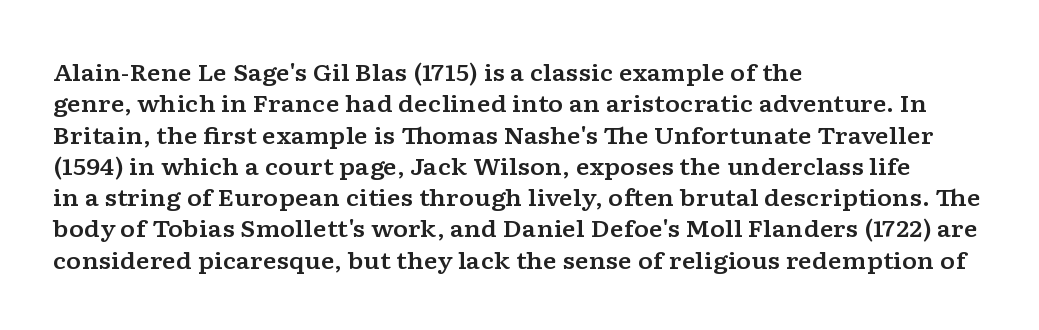
The passage shown is not underscored anywhere. The line texture is even and compact thanks to regular tracking. Nope, not italic — everything's standing straight. Each line starts at the same left margin while the right side varies. Notice how descenders clear the ascenders below comfortably — that's standard leading.
